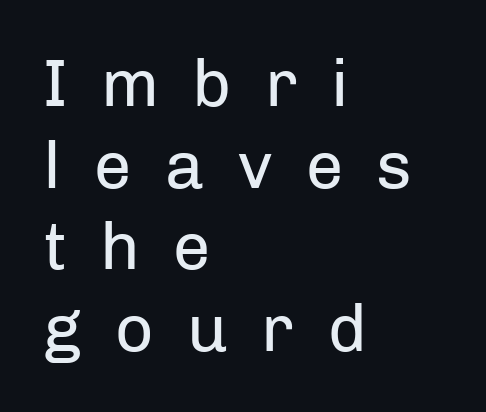
The image shows 67 px regular-weight sans-serif type, upright; set left-aligned, line spacing 1.22x, unusually wide letter spacing (+0.5 em), not underlined; low stroke contrast and a medium x-height.
